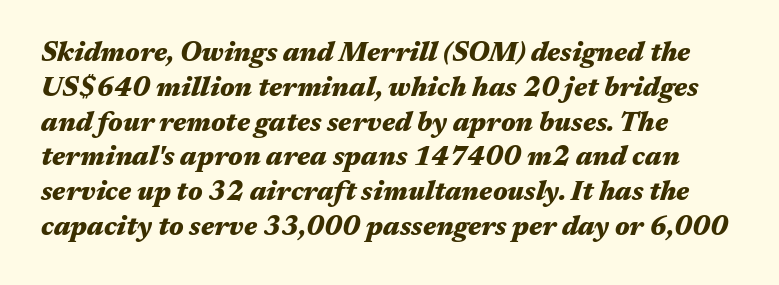
Every letter is thick-stroked: bold, no question. Check under the words: just untouched page. Compared with ordinary roman type, these characters are visibly tilted. Standard letterfit; no display-style spreading of the glyphs. The vertical gap from one line to the next is medium.
